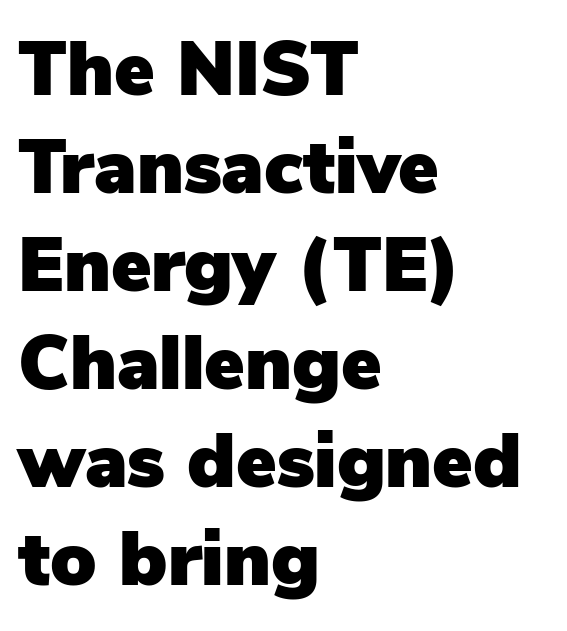
{"serif": "no", "italic": "no", "width": "normal", "stroke_contrast": "low", "x_height": "medium", "monospaced": "no", "underline": "no", "align": "left", "line_spacing": "normal", "line_spacing_ratio": 1.29, "letter_spacing": "normal", "letter_spacing_em": 0.0, "glyph_px": 76}
